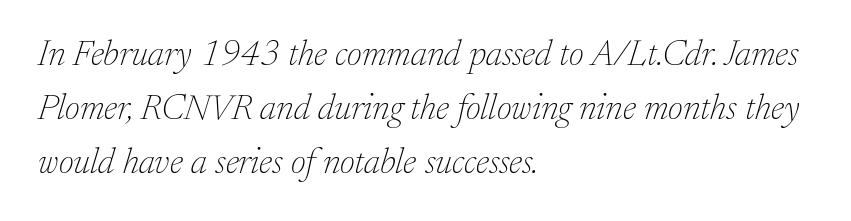
The designer left line spacing at the default. It's the slanting kind of type. Summary of weight: not heavy and not bold. Compared with a centered layout, this one pins lines to the left instead. The rendering keeps characters at their native spacing. Decoration check: the copy has no underline.
